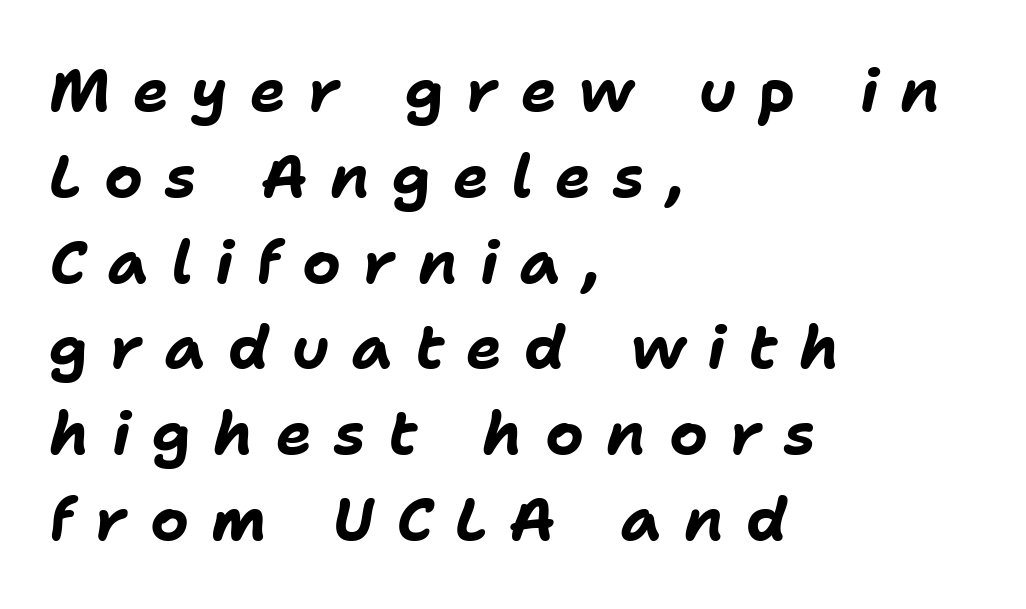
Q: Is the text bold? A: Yes.
Q: Is the text italic (slanted)? A: Yes, it leans right by about 11 degrees.
Q: Is the text underlined? A: No.
Q: How is the paragraph aligned? A: Left-aligned.
Q: Is the spacing between letters normal or unusually wide? A: Unusually wide.
Q: Is the spacing between lines tight, normal or loose? A: Normal.
Q: Width (condensed, normal, or wide)? A: Normal.
Q: Stroke contrast? A: Low.
Q: x-height? A: Medium.
Q: Monospaced? A: No.
